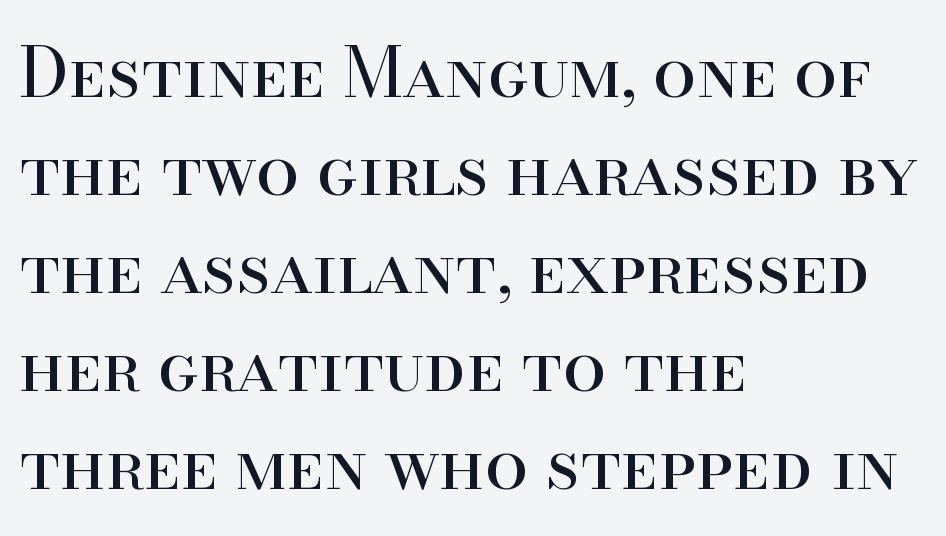
{"serif": "yes", "italic": "no", "bold": "no", "weight": "regular", "width": "normal", "stroke_contrast": "high", "x_height": "small", "monospaced": "no", "underline": "no", "align": "left", "line_spacing": "normal", "line_spacing_ratio": 1.42, "letter_spacing": "normal", "letter_spacing_em": 0.0, "glyph_px": 69}
